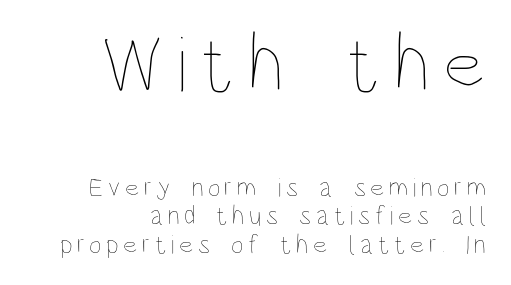
{"italic": "no", "bold": "no", "weight": "thin", "width": "condensed", "stroke_contrast": "low", "x_height": "large", "monospaced": "no", "underline": "no", "align": "right", "line_spacing": "tight", "line_spacing_ratio": 1.06, "larger_block": "first", "size_ratio": 2.96, "glyph_px": 80}
